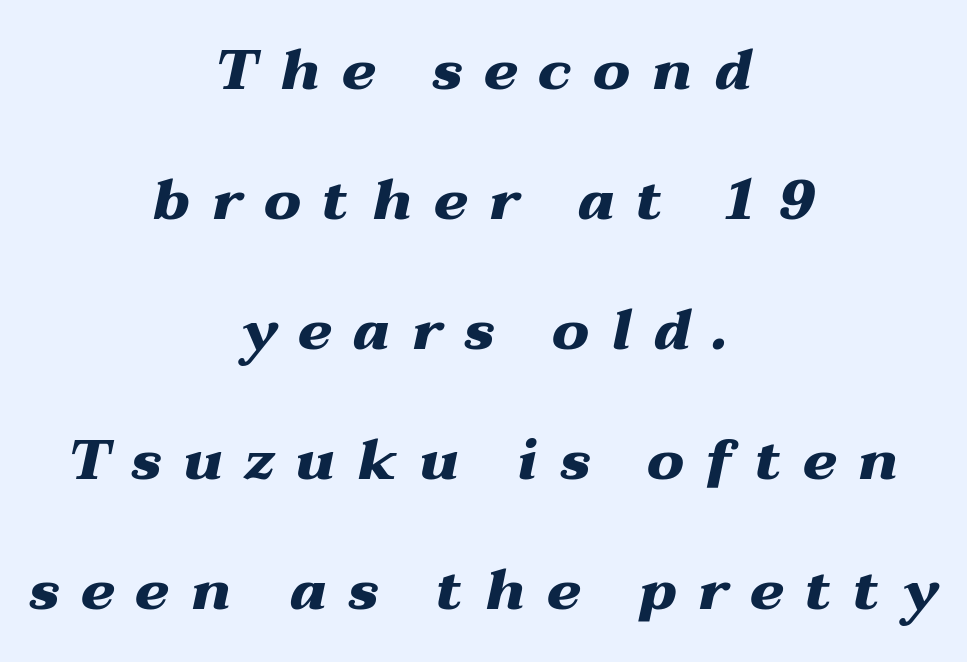
{"italic": "yes", "lean": "right", "slant_degrees": 12, "bold": "yes", "weight": "heavy", "width": "wide", "stroke_contrast": "medium", "x_height": "medium", "monospaced": "no", "underline": "no", "align": "center", "line_spacing": "loose", "line_spacing_ratio": 2.28, "letter_spacing": "wide", "letter_spacing_em": 0.38, "glyph_px": 57}
